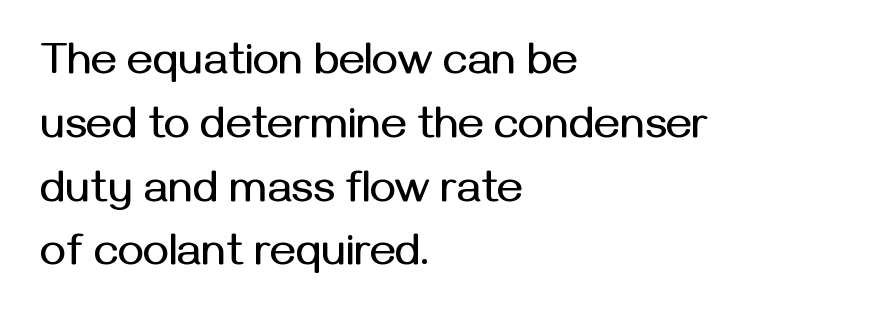
{"serif": "no", "italic": "no", "width": "normal", "stroke_contrast": "medium", "x_height": "medium", "monospaced": "no", "underline": "no", "align": "left", "line_spacing": "normal", "line_spacing_ratio": 1.45, "letter_spacing": "normal", "letter_spacing_em": 0.0, "glyph_px": 44}
